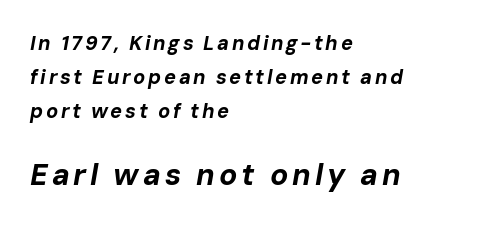
Every letter is thick-stroked: bold, no question. The composition opens small and finishes big. Vertical spacing — default. The text carries the slant typical of an italic or oblique font. These lines are rendered in a variable-pitch font. The passage is arranged the way most books set body copy — flush left.
